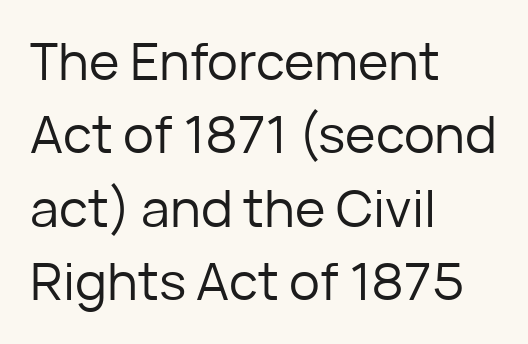
Q: Is the text bold? A: No.
Q: Is the text italic (slanted)? A: No, it is upright.
Q: Is the typeface a serif or a sans-serif typeface? A: Sans-serif.
Q: Is the text underlined? A: No.
Q: How is the paragraph aligned? A: Left-aligned.
Q: Is the spacing between letters normal or unusually wide? A: Normal.
Q: Is the spacing between lines tight, normal or loose? A: Normal.
Q: Width (condensed, normal, or wide)? A: Normal.
Q: Stroke contrast? A: Low.
Q: x-height? A: Medium.
Q: Monospaced? A: No.
